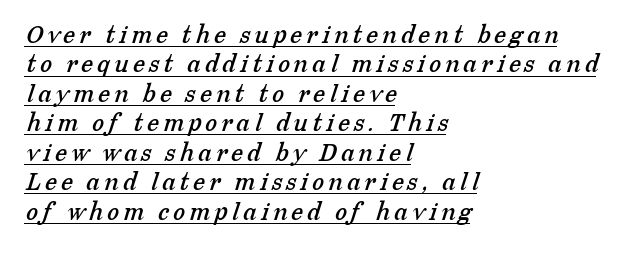
Check the space under the baseline: a stroke is drawn there. The lines in this sample share a left origin and differ only in where they stop. Rows of type sit shoulder to shoulder in the vertical direction.
